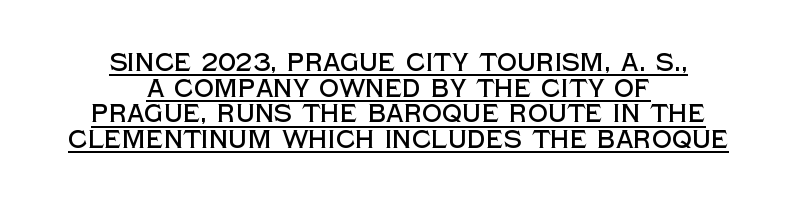
The image shows 25 px text type, upright; set centered, tight line spacing (1.03x), normal letter spacing, underlined.
